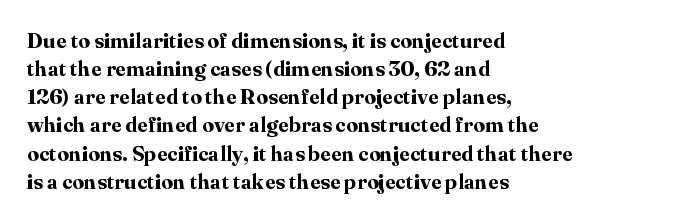
Anything drawn beneath the words? Only blank space. Evenly set lines give the paragraph a standard silhouette. In CSS terms this would be text-align: left. The font's upright variant was chosen for this text. Strokes here are thick enough to call this a true bold.
